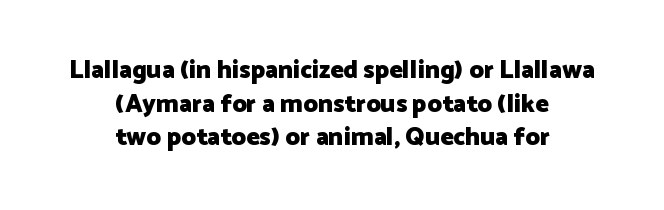
{"italic": "no", "bold": "yes", "underline": "no", "align": "center", "line_spacing": "normal", "line_spacing_ratio": 1.35, "letter_spacing": "normal", "letter_spacing_em": 0.0, "glyph_px": 25}
